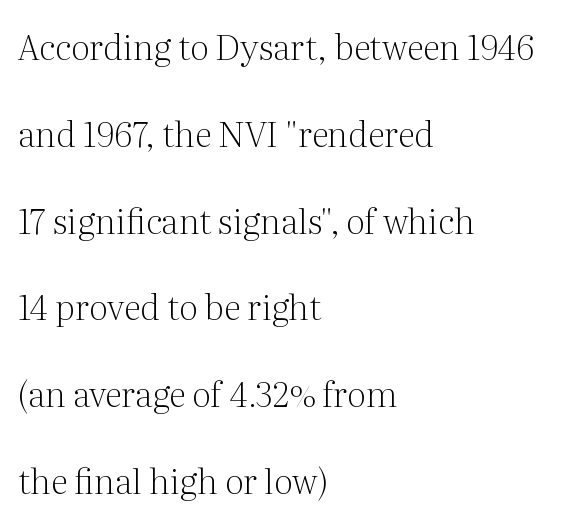
{"serif": "yes", "italic": "no", "bold": "no", "weight": "light", "width": "normal", "stroke_contrast": "medium", "x_height": "medium", "monospaced": "no", "underline": "no", "align": "left", "line_spacing": "loose", "line_spacing_ratio": 2.48, "letter_spacing": "normal", "letter_spacing_em": 0.0, "glyph_px": 35}
